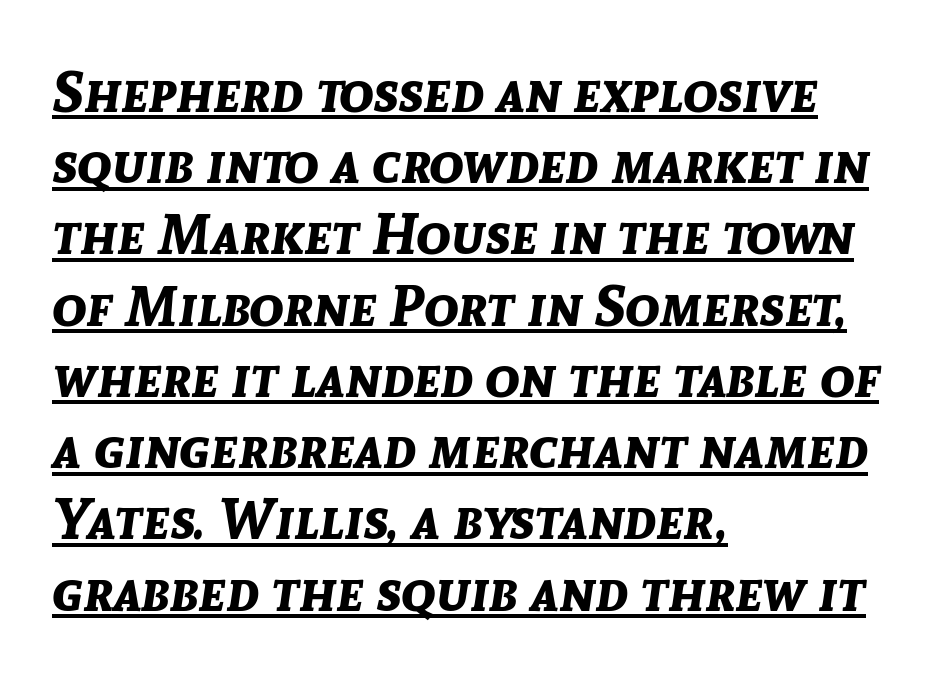
The image shows 57 px bold type, italic (leaning right); set left-aligned, normal line spacing (1.25x), normal letter spacing, underlined; low stroke contrast and a medium x-height.
